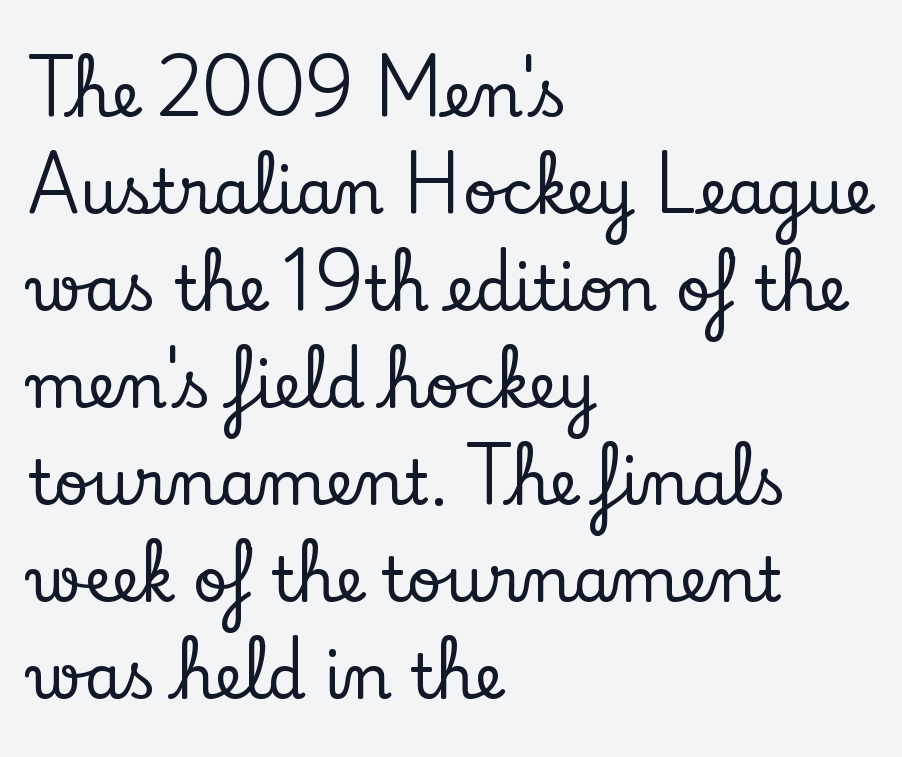
Lines of text with bare space underneath. Here the glyphs are tracked normally, forming tight word shapes. Compared with typical paragraphs, the rows here are spaced about the same. Reading down the block, your eye returns to a fixed left position each line.
